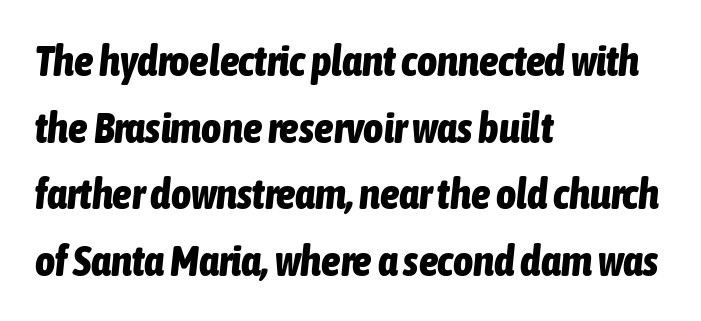
Q: Is the text bold? A: Yes.
Q: Is the text italic (slanted)? A: Yes, it leans right by about 6 degrees.
Q: Is the text underlined? A: No.
Q: How is the paragraph aligned? A: Left-aligned.
Q: Is the spacing between letters normal or unusually wide? A: Normal.
Q: Is the spacing between lines tight, normal or loose? A: Normal.
Q: Width (condensed, normal, or wide)? A: Condensed.
Q: Stroke contrast? A: Low.
Q: x-height? A: Medium.
Q: Monospaced? A: No.
